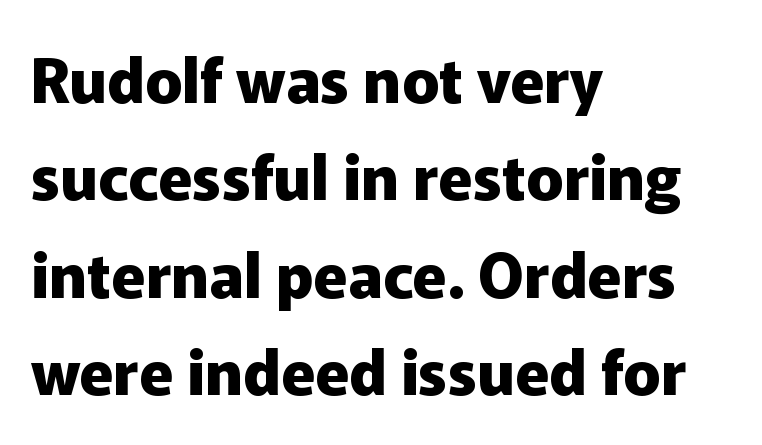
Upright lettering throughout. The paragraph has a hard left edge and a soft right edge. Has an underline been added? It has not. Heavy, bold letterforms. Grotesque or geometric, the face here clearly has no serifs. Short note: letters normally spaced.
